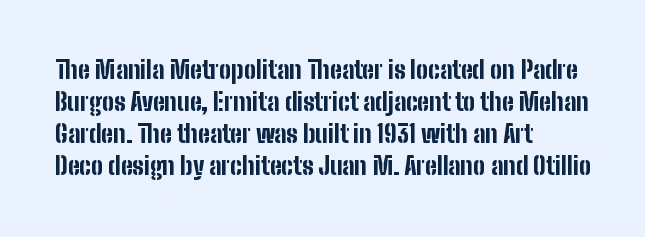
Q: Is the text bold? A: Yes.
Q: Is the text italic (slanted)? A: No, it is upright.
Q: Is the text underlined? A: No.
Q: How is the paragraph aligned? A: Left-aligned.
Q: Is the spacing between letters normal or unusually wide? A: Normal.
Q: Is the spacing between lines tight, normal or loose? A: Normal.
